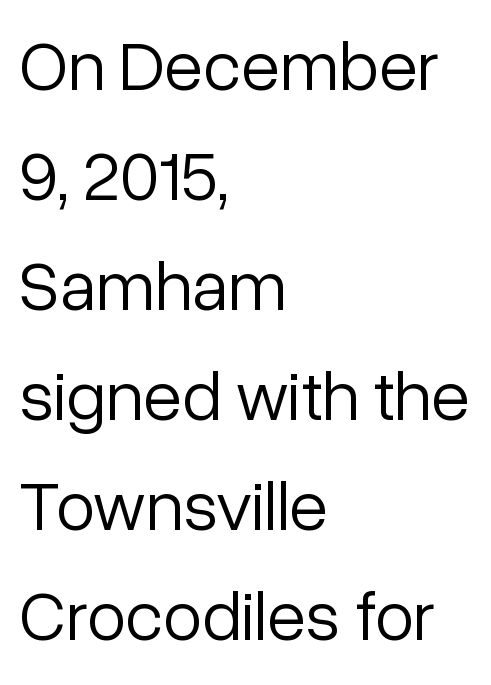
Q: Is the text bold? A: No.
Q: Is the text italic (slanted)? A: No, it is upright.
Q: Is the typeface a serif or a sans-serif typeface? A: Sans-serif.
Q: Is the text underlined? A: No.
Q: How is the paragraph aligned? A: Left-aligned.
Q: Is the spacing between letters normal or unusually wide? A: Normal.
Q: Is the spacing between lines tight, normal or loose? A: Normal.
Q: Width (condensed, normal, or wide)? A: Normal.
Q: Stroke contrast? A: Low.
Q: x-height? A: Medium.
Q: Monospaced? A: No.
